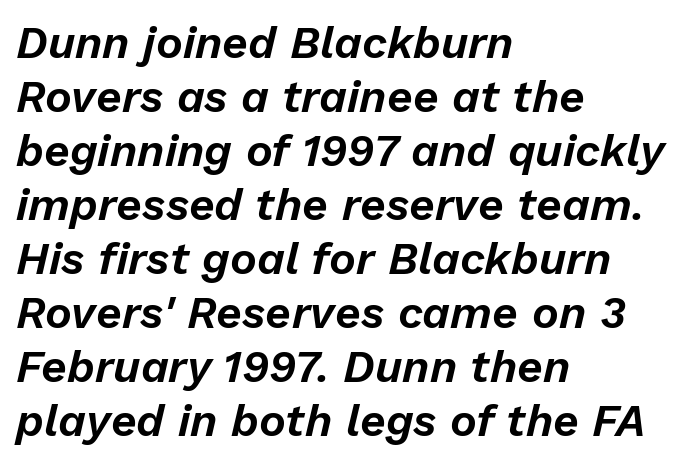
The image shows 45 px text type, italic (leaning right); set left-aligned, line spacing 1.2x, normal letter spacing, not underlined; low stroke contrast and a medium x-height.
